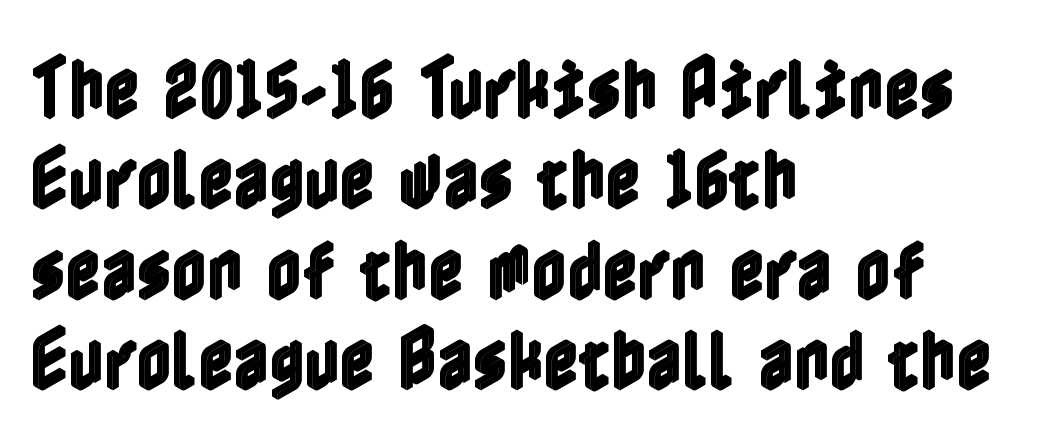
The image shows 68 px condensed type, upright; set left-aligned, normal line spacing (1.33x), normal letter spacing, not underlined; a medium x-height.
